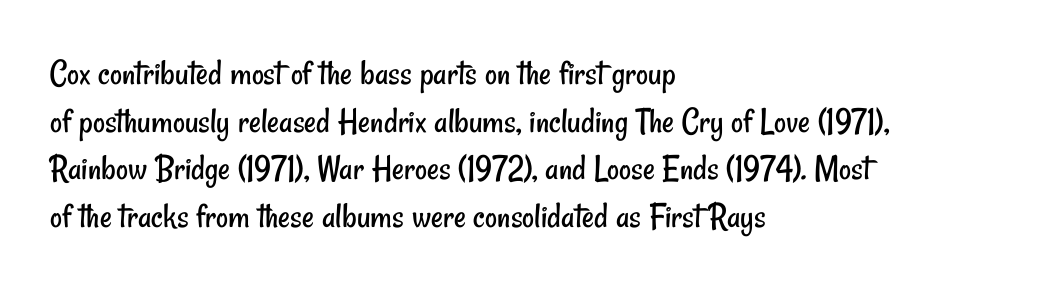
Q: Is the text bold? A: No.
Q: Is the typeface a serif or a sans-serif typeface? A: Sans-serif.
Q: Is the text underlined? A: No.
Q: How is the paragraph aligned? A: Left-aligned.
Q: Is the spacing between letters normal or unusually wide? A: Normal.
Q: Is the spacing between lines tight, normal or loose? A: Normal.
Q: Width (condensed, normal, or wide)? A: Condensed.
Q: Stroke contrast? A: Low.
Q: x-height? A: Small.
Q: Monospaced? A: No.
